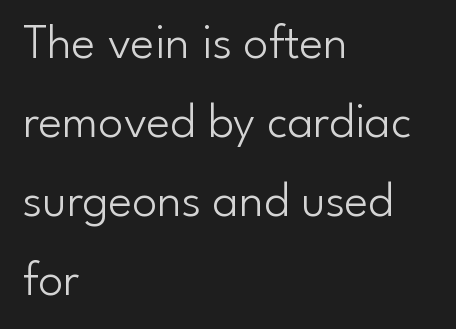
{"serif": "no", "italic": "no", "bold": "no", "weight": "light", "width": "normal", "stroke_contrast": "low", "x_height": "small", "monospaced": "no", "underline": "no", "align": "left", "line_spacing": "normal", "line_spacing_ratio": 1.58, "letter_spacing": "normal", "letter_spacing_em": 0.0, "glyph_px": 50}
